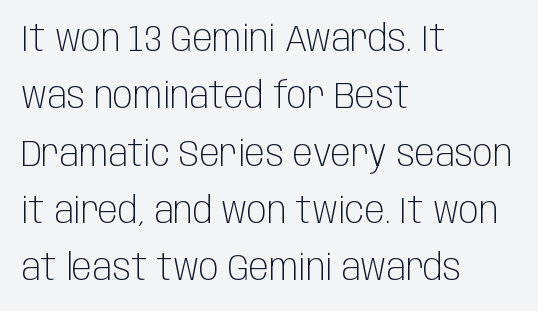
Nope, no serifs anywhere on these letters. Between one letter and the next there's only the usual sliver of space. Where is the straight margin? On the left. If you measured baseline to baseline, you'd find a middling distance.
